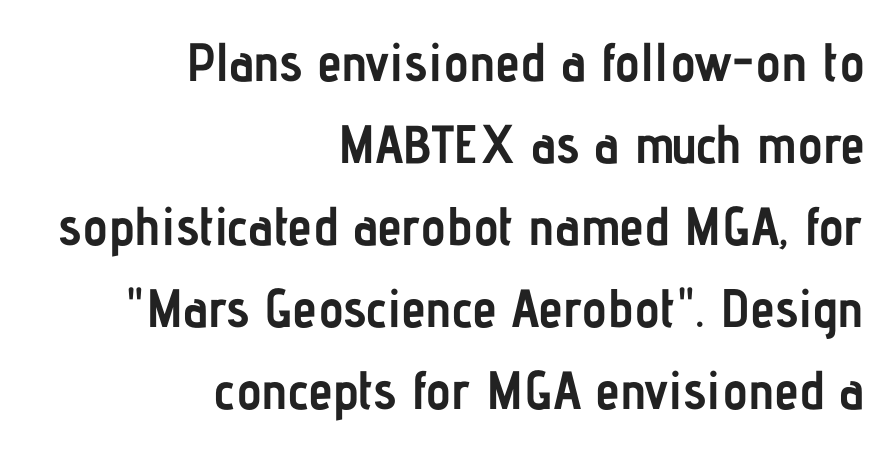
Q: Is the text bold? A: Yes.
Q: Is the text italic (slanted)? A: No, it is upright.
Q: Is the typeface a serif or a sans-serif typeface? A: Sans-serif.
Q: Is the text underlined? A: No.
Q: How is the paragraph aligned? A: Right-aligned.
Q: Is the spacing between letters normal or unusually wide? A: Normal.
Q: Is the spacing between lines tight, normal or loose? A: Normal.
Q: Width (condensed, normal, or wide)? A: Condensed.
Q: Stroke contrast? A: Low.
Q: x-height? A: Medium.
Q: Monospaced? A: No.
